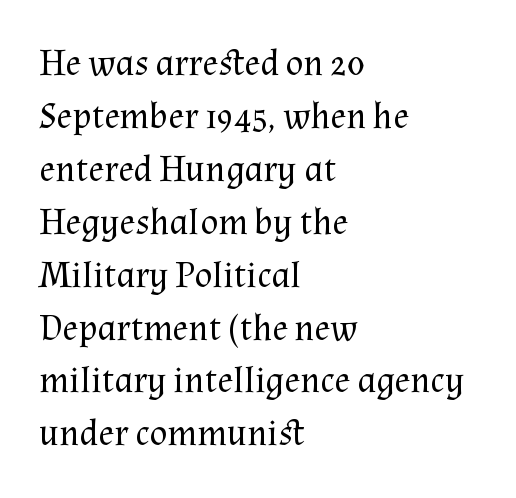
The image shows 37 px regular-weight type, upright; set left-aligned, normal line spacing (1.43x), normal letter spacing, not underlined; medium stroke contrast and a medium x-height.
